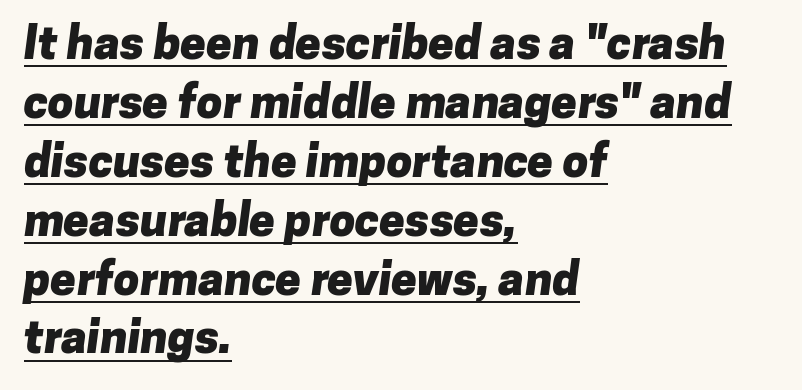
Q: Is the text bold? A: Yes.
Q: Is the typeface a serif or a sans-serif typeface? A: Sans-serif.
Q: Is the text underlined? A: Yes.
Q: How is the paragraph aligned? A: Left-aligned.
Q: Is the spacing between letters normal or unusually wide? A: Normal.
Q: Is the spacing between lines tight, normal or loose? A: Normal.
Q: Width (condensed, normal, or wide)? A: Normal.
Q: Stroke contrast? A: Low.
Q: x-height? A: Medium.
Q: Monospaced? A: No.
